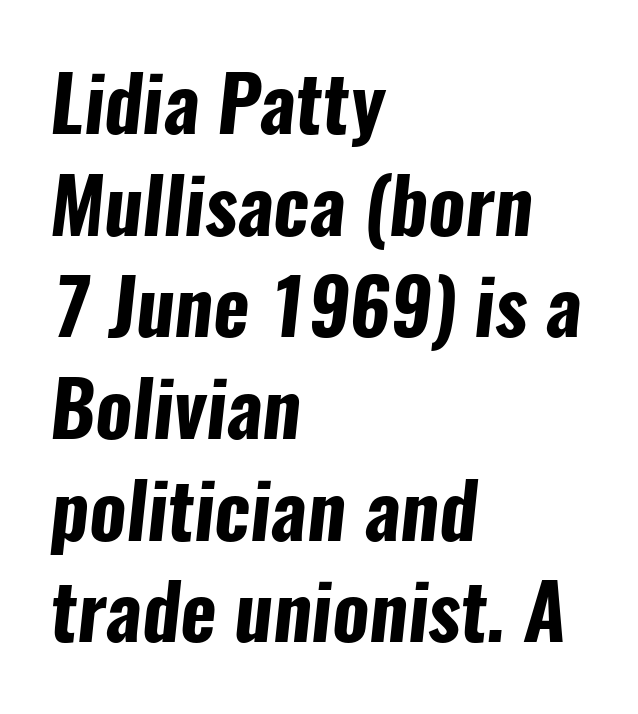
Does the copy run flush right? No — it runs flush left. This is sans-serif lettering, the kind often seen on screens and signage. The face used here is proportionally spaced, like ordinary book or web type. Compared with typical body copy, the letter spacing here is the same. Has an underline been added? It has not. The leading is moderate, giving the passage an even texture.
